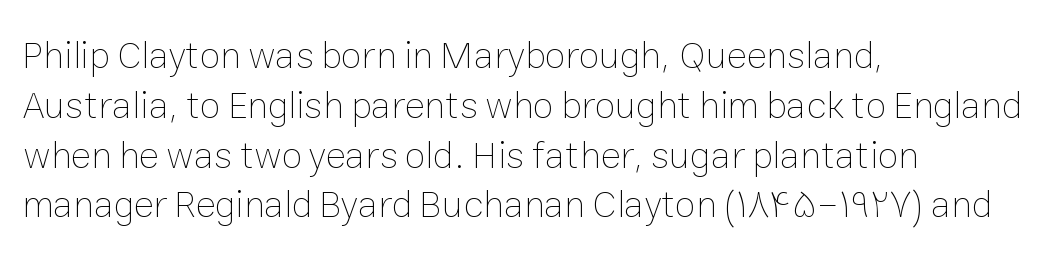
The image shows 38 px thin type, upright; set left-aligned, normal line spacing (1.31x), normal letter spacing, not underlined; low stroke contrast and a medium x-height.
